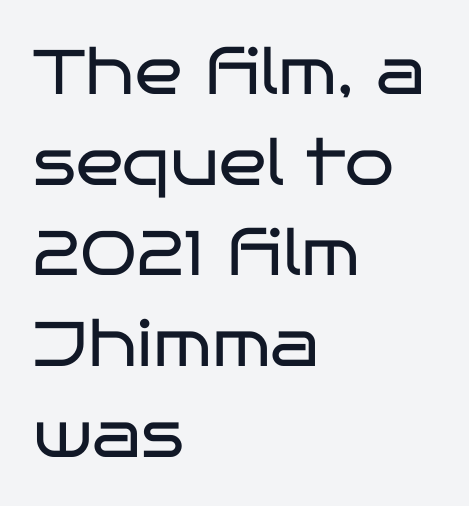
Q: Is the text bold? A: No.
Q: Is the text italic (slanted)? A: No, it is upright.
Q: Is the typeface a serif or a sans-serif typeface? A: Sans-serif.
Q: Is the text underlined? A: No.
Q: How is the paragraph aligned? A: Left-aligned.
Q: Is the spacing between letters normal or unusually wide? A: Normal.
Q: Is the spacing between lines tight, normal or loose? A: Normal.
Q: Width (condensed, normal, or wide)? A: Wide.
Q: Stroke contrast? A: Low.
Q: x-height? A: Large.
Q: Monospaced? A: No.
